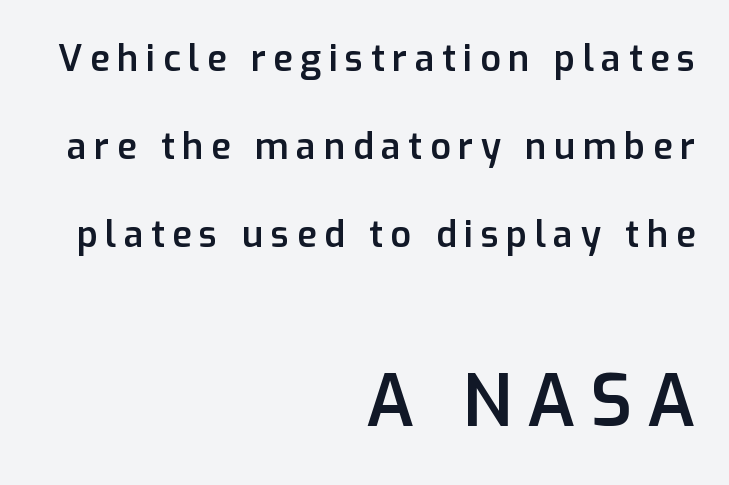
Q: Is the text bold? A: Semi-bold.
Q: Is the text italic (slanted)? A: No, it is upright.
Q: Is the typeface a serif or a sans-serif typeface? A: Sans-serif.
Q: Is the text underlined? A: No.
Q: How is the paragraph aligned? A: Right-aligned.
Q: Is the spacing between letters normal or unusually wide? A: Unusually wide.
Q: Is the spacing between lines tight, normal or loose? A: Loose.
Q: Which block of text is set in a larger size, the first (top) or the second (bottom)? A: The second (bottom) one.
Q: Width (condensed, normal, or wide)? A: Normal.
Q: Stroke contrast? A: Low.
Q: x-height? A: Medium.
Q: Monospaced? A: No.
